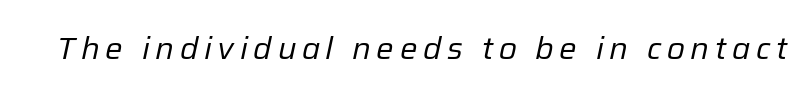
{"italic": "yes", "lean": "right", "slant_degrees": 12, "bold": "no", "weight": "regular", "width": "normal", "stroke_contrast": "low", "x_height": "medium", "monospaced": "no", "underline": "no", "glyph_px": 31}
